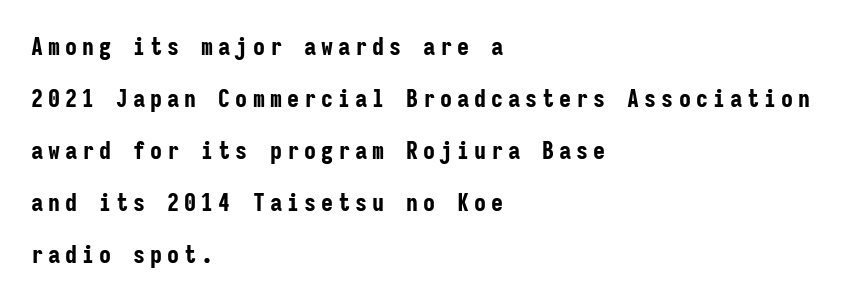
Does the copy run flush right? No — it runs flush left. Ordinary non-slanted type is in use. Airy leading. The zone under the glyphs is completely vacant. The rendering inserts visible extra space after every character. Compared with an ordinary text face, these strokes are far heavier — a full bold.
